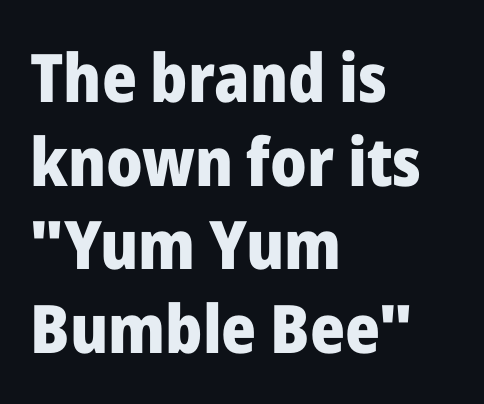
The image shows 67 px heavy sans-serif type, upright; set left-aligned, normal line spacing (1.25x), normal letter spacing, not underlined; low stroke contrast and a medium x-height.
